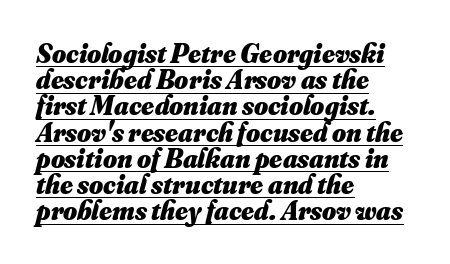
The image shows 27 px bold type; set left-aligned, tight line spacing (0.97x), normal letter spacing, underlined.
